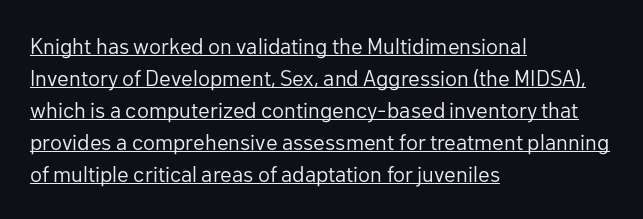
The lines sit at an ordinary, default distance from one another. The weight would be labelled regular, book, light, or lighter still. The typography opts for an upright posture over an oblique one. Tracking here is standard; glyphs follow each other at the usual distance. Casual observation: everything's shoved over to the left. Honestly, the underline is the first thing you notice here.
